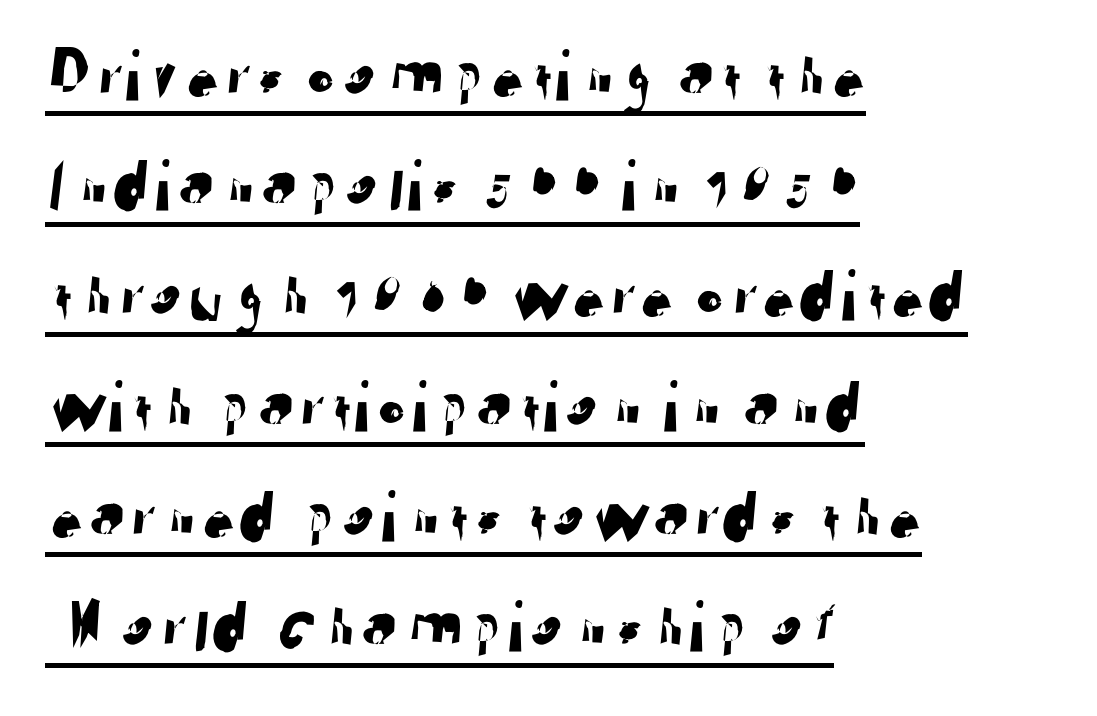
Spacing between characters is what you'd get straight out of the box. The designer left line spacing at the default. The lines in this sample share a left origin and differ only in where they stop. Looks like regular typesetting: each glyph gets only the width it needs.
